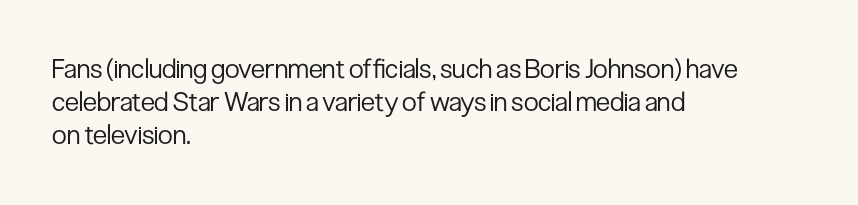
The zone under the glyphs is completely vacant. The passage is arranged the way most books set body copy — flush left. The type sits square on the baseline with zero lean. Weight: in the light-to-regular range. In terms of letterspacing, this is plain default setting.
